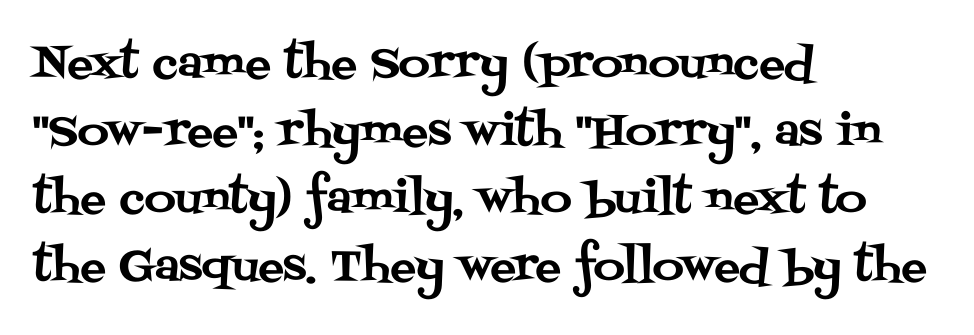
{"serif": "yes", "italic": "no", "width": "normal", "stroke_contrast": "medium", "x_height": "large", "monospaced": "no", "underline": "no", "align": "left", "line_spacing": "normal", "line_spacing_ratio": 1.57, "letter_spacing": "normal", "letter_spacing_em": 0.0, "glyph_px": 43}
